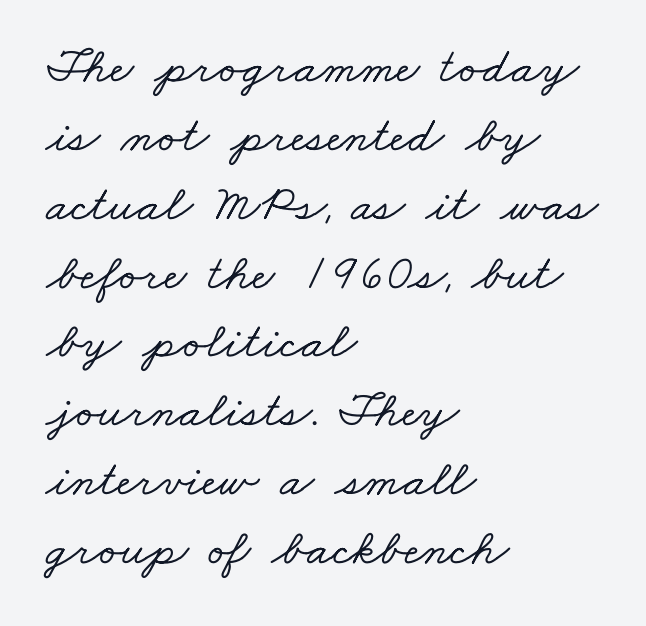
The image shows 51 px wide serif type; set left-aligned, normal line spacing (1.35x), normal letter spacing, not underlined; low stroke contrast and a small x-height.
